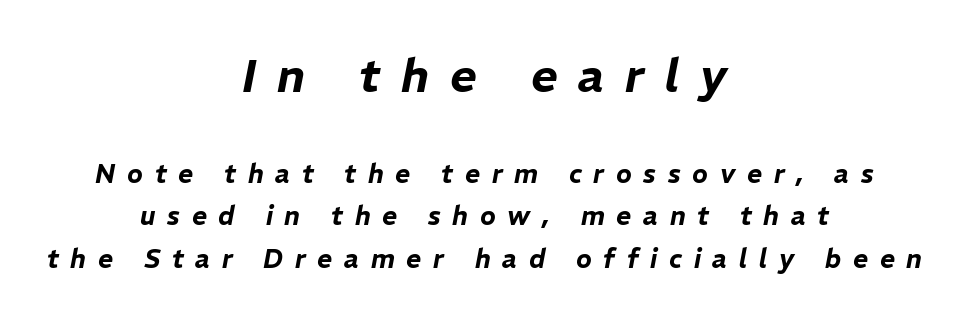
The image shows 46 px text type, italic (leaning right); set centered, normal line spacing (1.62x), unusually wide letter spacing (+0.45 em), not underlined; the first (top) block is 1.77x larger; low stroke contrast and a medium x-height.
